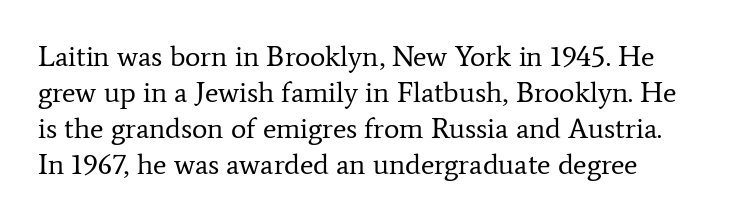
Check where the strokes stop: tiny serifs finish them off. The gaps between neighbouring characters are ordinary and unremarkable. Here the designer chose a conventional face with non-uniform glyph widths. Stroke mass is kept to a normal reading level or below.
